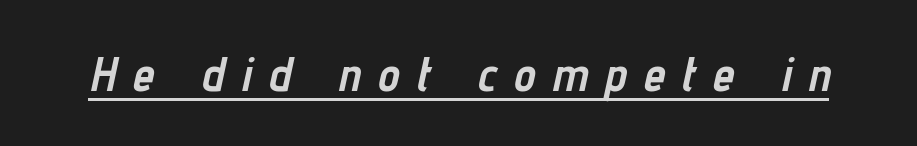
The line texture is sparse and dotted thanks to wide tracking. Think of a printed novel: that variable character pitch is what you see here. The typesetter has applied underlining to the passage shown. Weight check: bold — yes, fully. The letters are slanted; this is an italic face.
